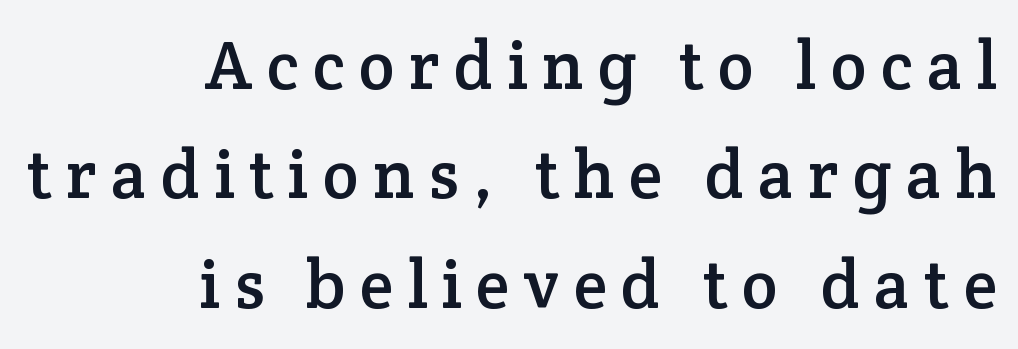
{"serif": "yes", "italic": "no", "width": "normal", "stroke_contrast": "low", "x_height": "medium", "monospaced": "no", "underline": "no", "align": "right", "line_spacing": "normal", "line_spacing_ratio": 1.61, "letter_spacing": "wide", "letter_spacing_em": 0.21, "glyph_px": 68}
